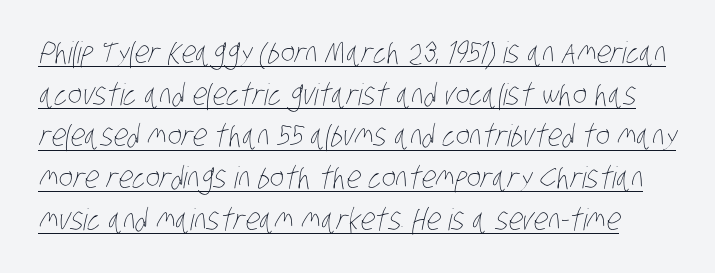
{"bold": "no", "weight": "thin", "width": "condensed", "stroke_contrast": "low", "x_height": "large", "monospaced": "no", "underline": "yes", "line_spacing": "normal", "line_spacing_ratio": 1.39, "letter_spacing": "normal", "letter_spacing_em": 0.0, "glyph_px": 30}
